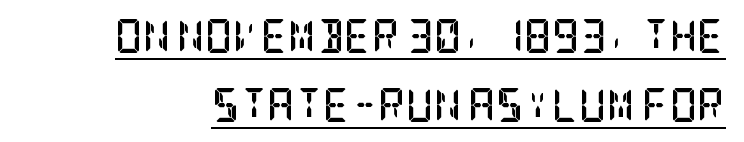
The image shows 34 px semibold, condensed serif type, upright; set loose line spacing (2.03x), normal letter spacing, underlined; low stroke contrast and a large x-height.
